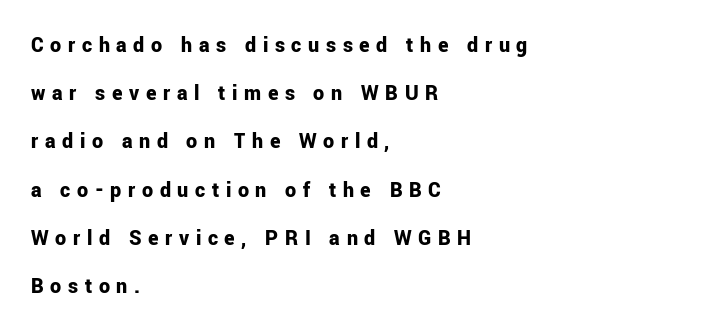
The letters are bold, with thick, heavy strokes. Check the space under the baseline: it is left empty. Every stem runs plumb, perpendicular to the baseline. Between one letter and the next there's a generous, obvious gap. Whoever set this chose breathing room over compactness in the vertical rhythm.
